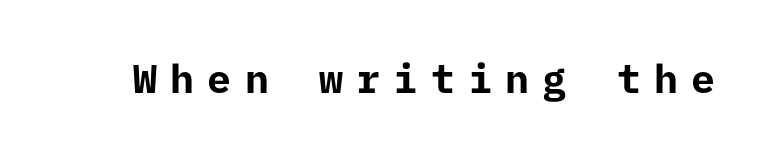
As a designer I'd log this as weight 700, bold. Tracking value appears strongly positive — letters spread wide. In terms of posture, this sample is upright. The area under the type is left untouched.
